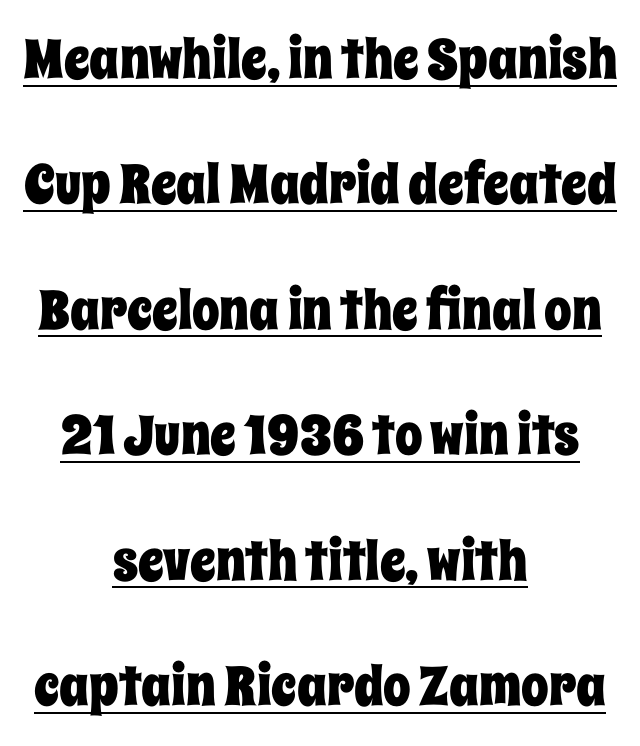
Q: Is the text italic (slanted)? A: No, it is upright.
Q: Is the text underlined? A: Yes.
Q: How is the paragraph aligned? A: Centered.
Q: Is the spacing between letters normal or unusually wide? A: Normal.
Q: Is the spacing between lines tight, normal or loose? A: Loose.
Q: Width (condensed, normal, or wide)? A: Condensed.
Q: Stroke contrast? A: Low.
Q: x-height? A: Large.
Q: Monospaced? A: No.
